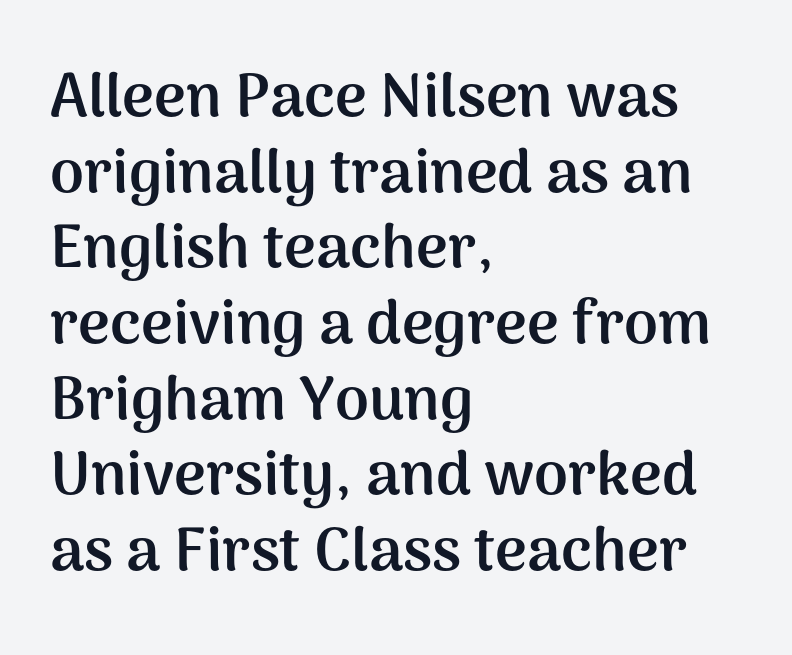
{"serif": "no", "italic": "no", "bold": "yes", "weight": "semibold", "width": "normal", "stroke_contrast": "medium", "x_height": "medium", "monospaced": "no", "underline": "no", "align": "left", "line_spacing_ratio": 1.24, "letter_spacing": "normal", "letter_spacing_em": 0.0, "glyph_px": 61}
